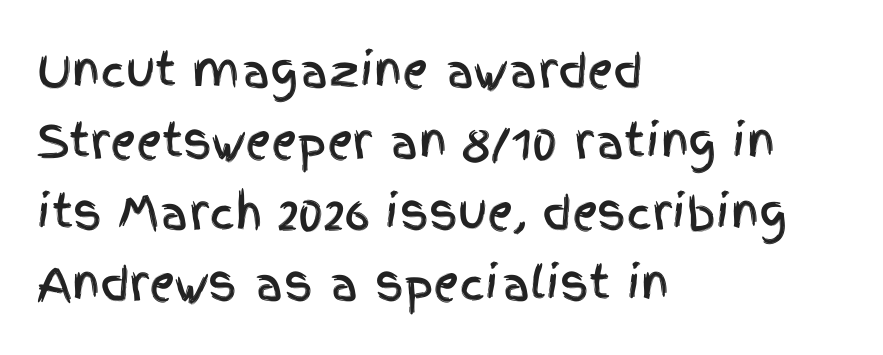
The image shows 45 px condensed sans-serif type, upright; set left-aligned, normal line spacing (1.58x), normal letter spacing, not underlined; a large x-height.
